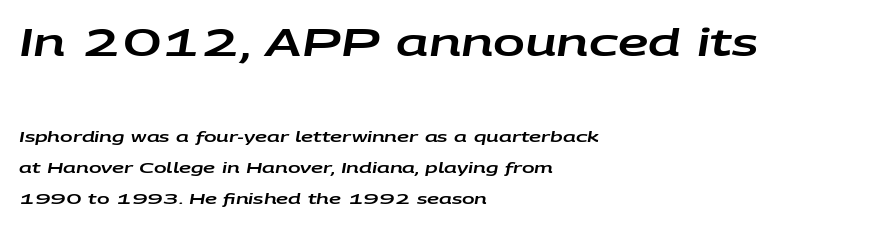
Check under the words: just untouched page. Default kerning and tracking; the words read as compact shapes. This sample trades compactness for vertical openness between lines. The face used here has a pronounced slope to its letters. Scale decreases going downward across the two blocks.
